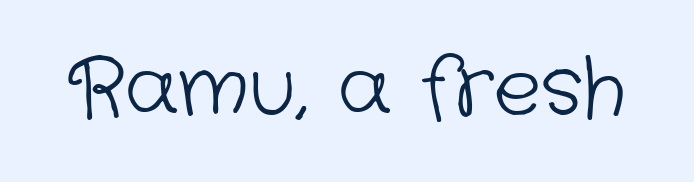
The image shows 80 px light sans-serif type; set normal letter spacing, not underlined; low stroke contrast and a medium x-height.
